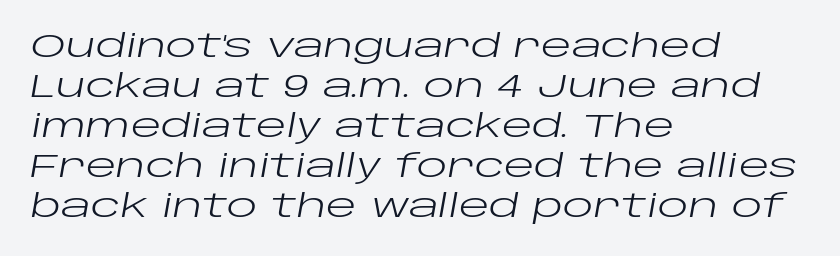
Plain, unruled lines of type. Default kerning and tracking; the words read as compact shapes. Rows of type keep a routine distance in the vertical direction. Typeset ragged right — the left edge is the straight one. Character widths vary here, with narrow letters taking less room than wide ones. The typography opts for an oblique posture over an upright one.
